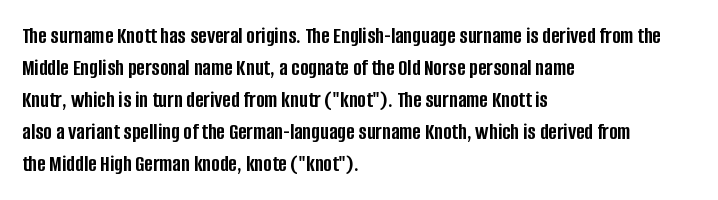
Compared with typical paragraphs, the rows here are spaced about the same. In terms of posture, this sample is upright. You'd pick this weight for a headline — it's a proper bold. Typeset ragged right — the left edge is the straight one.
